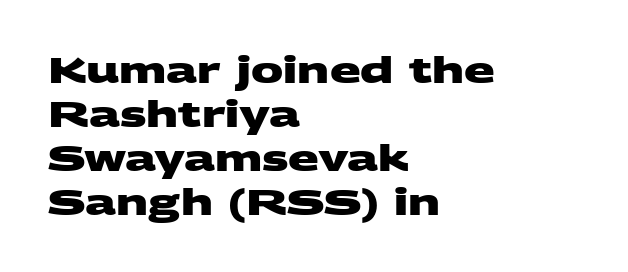
The image shows 36 px heavy, wide sans-serif type; set left-aligned, line spacing 1.22x, normal letter spacing, not underlined; medium stroke contrast and a large x-height.
